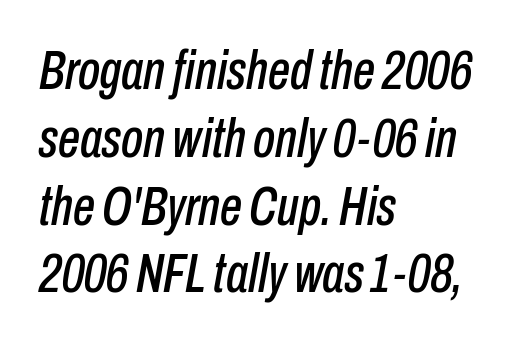
The image shows 56 px condensed type, italic (leaning right); set left-aligned, line spacing 1.21x, normal letter spacing, not underlined; low stroke contrast and a medium x-height.
